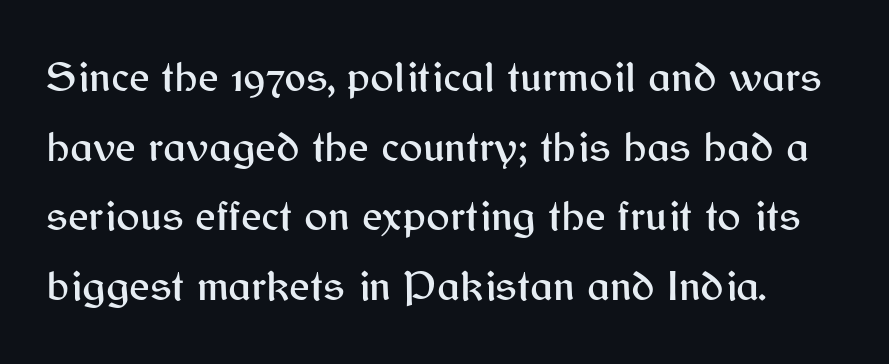
Vertically, the passage feels balanced, rows spaced as you'd expect. Ordinary non-slanted type is in use. Nobody drew a line under any word here. The horizontal fit of the characters is conventional and even.
